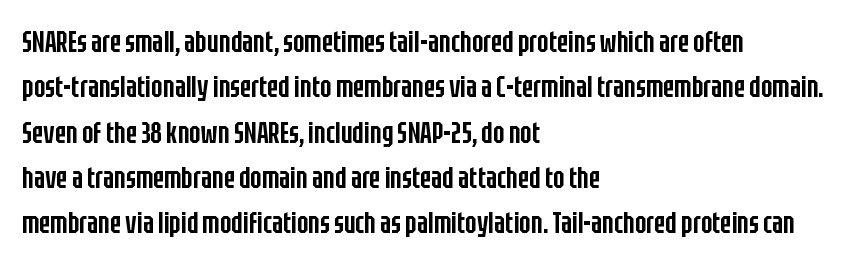
{"serif": "no", "italic": "no", "bold": "semi", "weight": "semibold", "width": "condensed", "stroke_contrast": "low", "x_height": "large", "monospaced": "no", "underline": "no", "align": "left", "line_spacing": "normal", "line_spacing_ratio": 1.51, "letter_spacing": "normal", "letter_spacing_em": 0.0, "glyph_px": 30}
